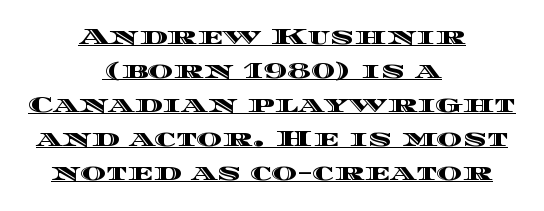
The image shows 22 px text type, upright; set centered, normal line spacing (1.55x), normal letter spacing, underlined.
